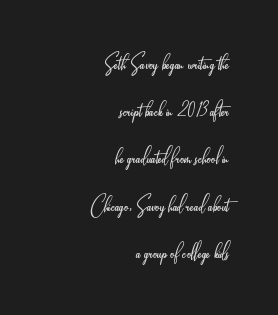
The image shows 27 px text type; set right-aligned, line spacing 1.75x, normal letter spacing, not underlined.
